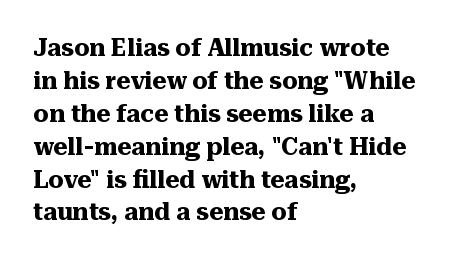
The image shows 24 px bold type, upright; set left-aligned, normal line spacing (1.37x), normal letter spacing, not underlined.
